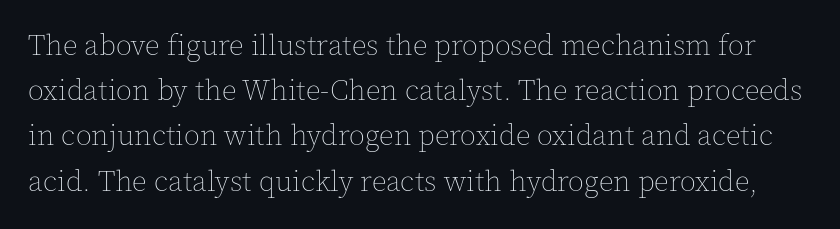
Q: Is the text bold? A: No.
Q: Is the text italic (slanted)? A: No, it is upright.
Q: Is the text underlined? A: No.
Q: Is the spacing between letters normal or unusually wide? A: Normal.
Q: Is the spacing between lines tight, normal or loose? A: Normal.
Q: Width (condensed, normal, or wide)? A: Normal.
Q: x-height? A: Medium.
Q: Monospaced? A: No.
